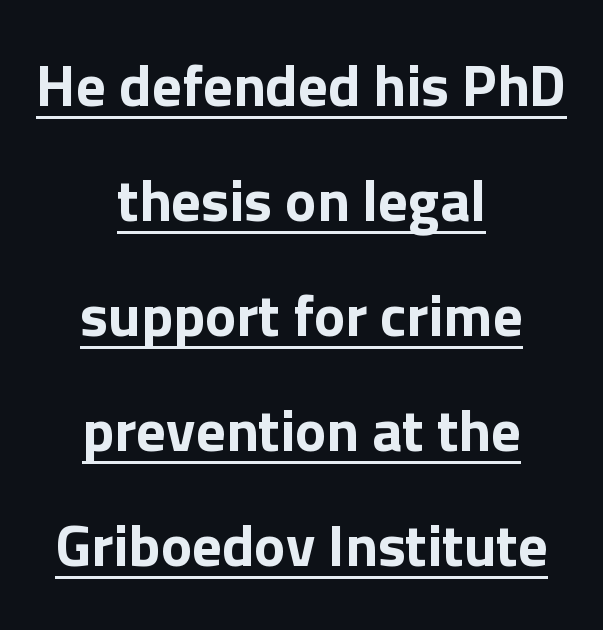
Underline: present. This rendering uses center alignment, leaving both contours irregular but symmetric. The passage shown has conventional tracking throughout. Italic? Not at all — the glyphs are vertical. Looks like regular typesetting: each glyph gets only the width it needs.
